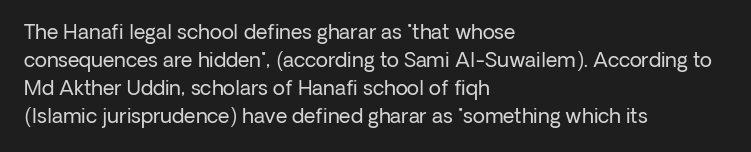
A roman cut, with each character standing at attention. Compared with a centered layout, this one pins lines to the left instead. Evenly set lines give the paragraph a standard silhouette. Heft: none added — not bold. The baseline area is clear.
